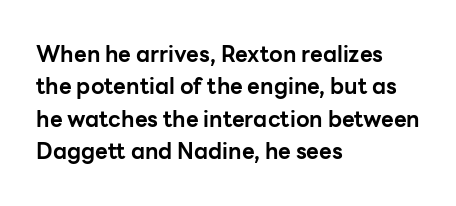
The image shows 22 px bold type, upright; set left-aligned, normal line spacing (1.47x), normal letter spacing, not underlined.
